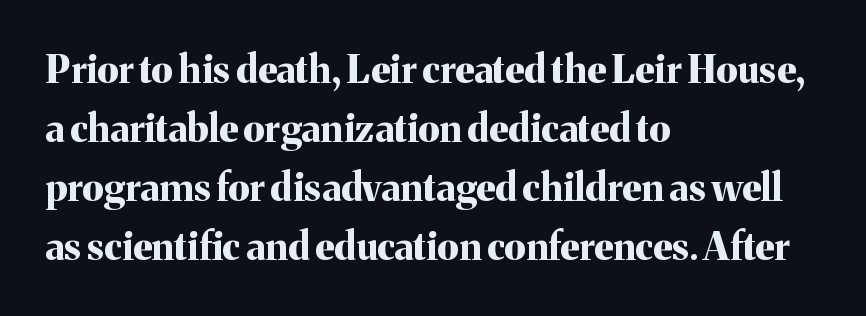
{"serif": "yes", "italic": "no", "bold": "yes", "weight": "bold", "width": "normal", "stroke_contrast": "medium", "x_height": "medium", "monospaced": "no", "underline": "no", "align": "left", "line_spacing": "normal", "line_spacing_ratio": 1.55, "letter_spacing": "normal", "letter_spacing_em": 0.0, "glyph_px": 38}
